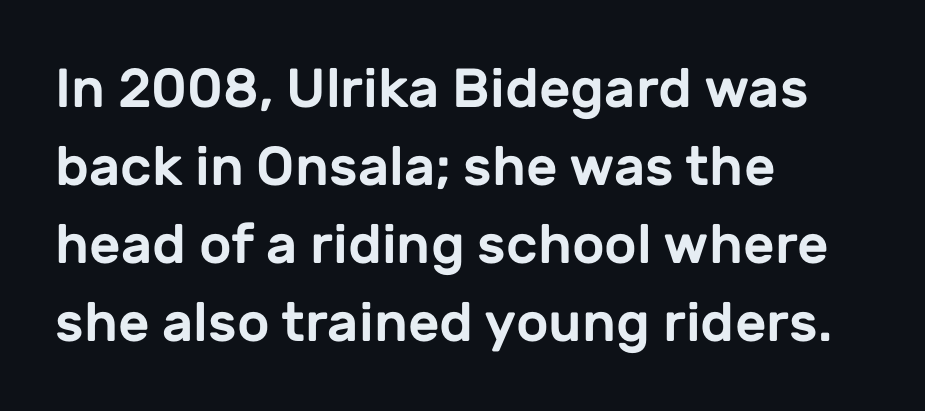
The image shows 55 px sans-serif type, upright; set left-aligned, normal line spacing (1.42x), normal letter spacing, not underlined; low stroke contrast and a medium x-height.
